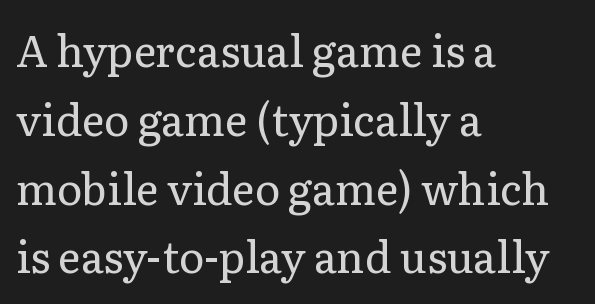
Q: Is the text bold? A: No.
Q: Is the text italic (slanted)? A: No, it is upright.
Q: Is the typeface a serif or a sans-serif typeface? A: Serif.
Q: Is the text underlined? A: No.
Q: How is the paragraph aligned? A: Left-aligned.
Q: Is the spacing between letters normal or unusually wide? A: Normal.
Q: Is the spacing between lines tight, normal or loose? A: Normal.
Q: Width (condensed, normal, or wide)? A: Normal.
Q: Stroke contrast? A: Low.
Q: x-height? A: Medium.
Q: Monospaced? A: No.
